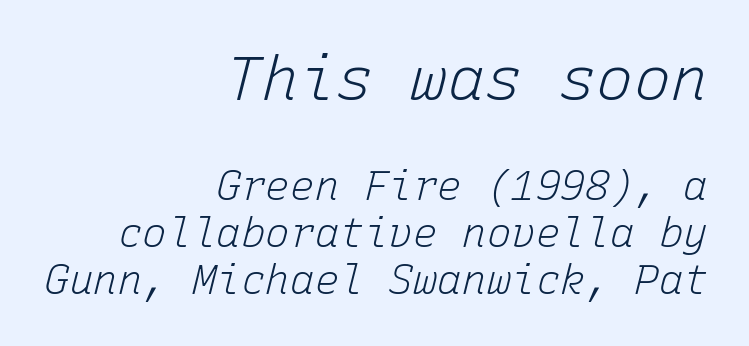
The face looks like a standard text weight, possibly lighter. Words appear dense and cohesive because spacing is normal. The composition opens big and finishes small. Every row of glyphs terminates at an identical x-position on the right. If you drew a line through each stem, it would be angled. Here the designer chose a console-style face with uniform glyph widths.
